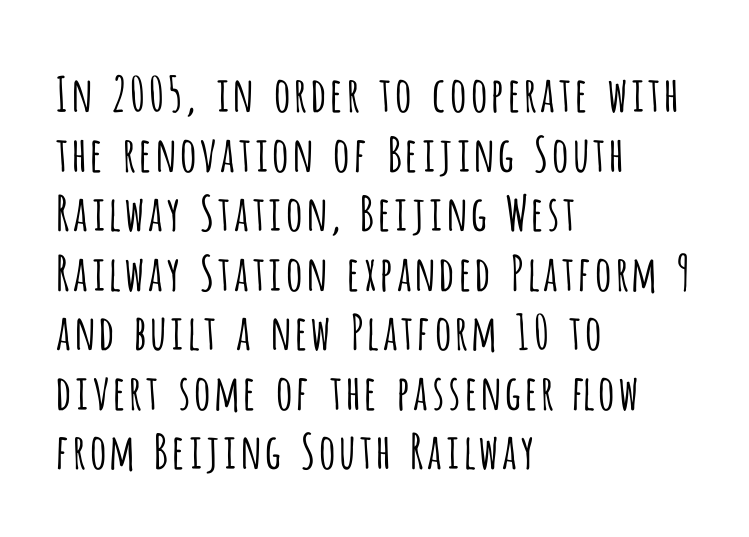
{"serif": "no", "italic": "no", "bold": "no", "weight": "light", "width": "condensed", "stroke_contrast": "low", "x_height": "large", "monospaced": "no", "underline": "no", "align": "left", "line_spacing_ratio": 1.24, "letter_spacing": "normal", "letter_spacing_em": 0.0, "glyph_px": 48}
